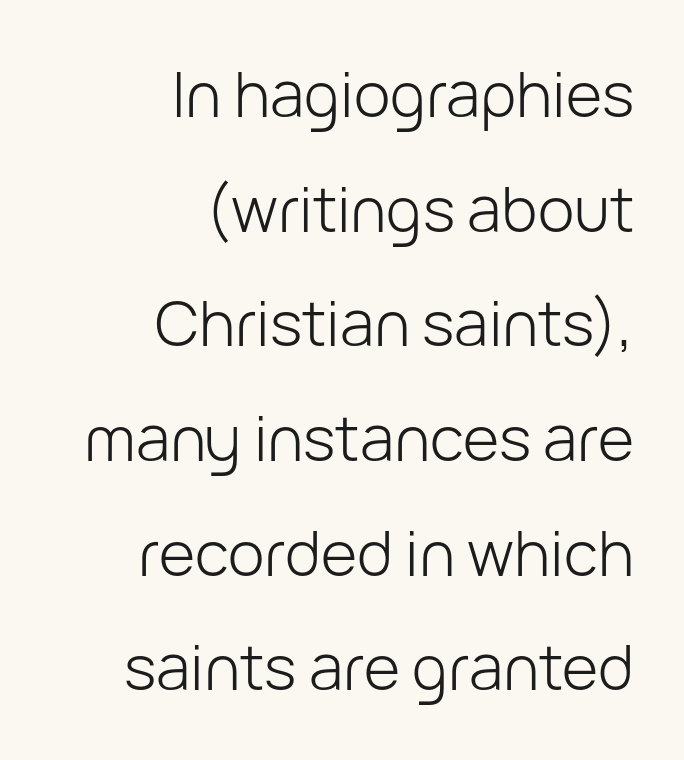
Q: Is the text bold? A: No.
Q: Is the text italic (slanted)? A: No, it is upright.
Q: Is the typeface a serif or a sans-serif typeface? A: Sans-serif.
Q: Is the text underlined? A: No.
Q: How is the paragraph aligned? A: Right-aligned.
Q: Is the spacing between letters normal or unusually wide? A: Normal.
Q: Width (condensed, normal, or wide)? A: Normal.
Q: Stroke contrast? A: Low.
Q: x-height? A: Medium.
Q: Monospaced? A: No.
